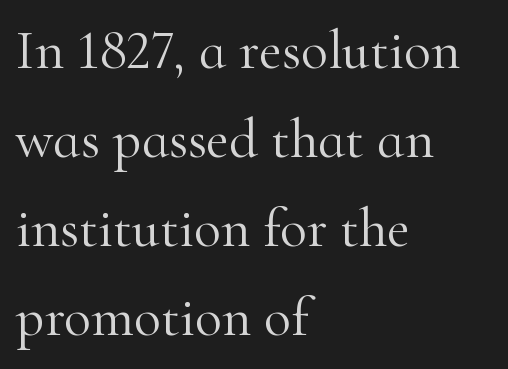
The image shows 56 px light serif type, upright; set left-aligned, normal line spacing (1.59x), normal letter spacing, not underlined; high stroke contrast and a small x-height.
